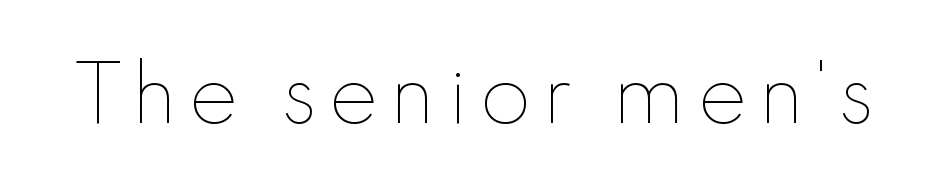
The image shows 75 px thin type, upright; set not underlined; a small x-height.
